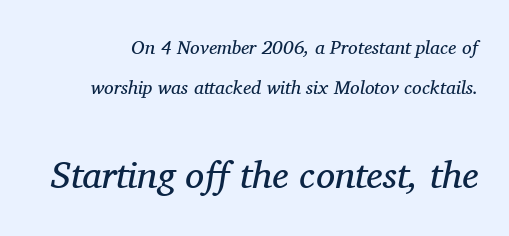
{"serif": "yes", "italic": "yes", "lean": "right", "slant_degrees": 11, "bold": "no", "weight": "regular", "width": "normal", "stroke_contrast": "medium", "x_height": "medium", "monospaced": "no", "underline": "no", "line_spacing": "loose", "line_spacing_ratio": 2.12, "letter_spacing": "normal", "letter_spacing_em": 0.0, "larger_block": "second", "size_ratio": 2.0, "glyph_px": 38}
